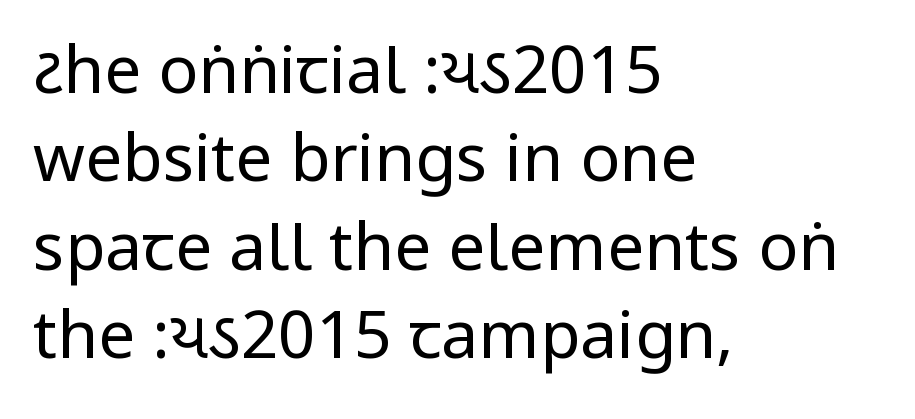
{"serif": "no", "italic": "no", "bold": "no", "weight": "regular", "width": "condensed", "stroke_contrast": "low", "underline": "no", "align": "left", "line_spacing": "normal", "line_spacing_ratio": 1.34, "letter_spacing": "normal", "letter_spacing_em": 0.0, "glyph_px": 66}
